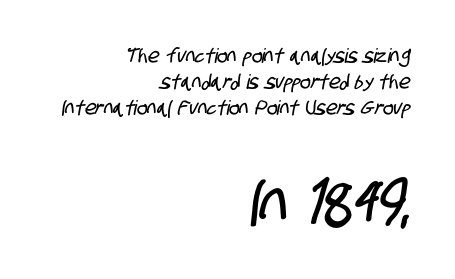
{"serif": "no", "width": "condensed", "stroke_contrast": "low", "x_height": "large", "monospaced": "no", "underline": "no", "align": "right", "line_spacing": "normal", "line_spacing_ratio": 1.31, "letter_spacing": "normal", "letter_spacing_em": 0.0, "larger_block": "second", "size_ratio": 3.0, "glyph_px": 60}
